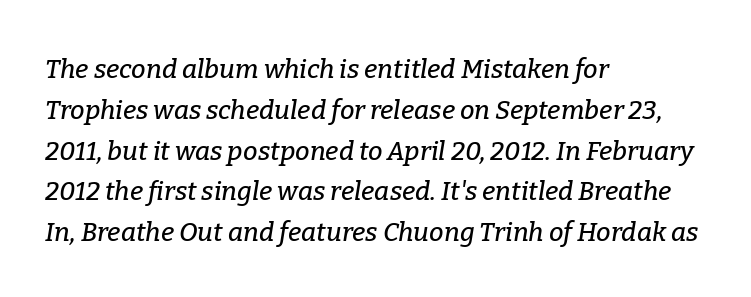
The image shows 26 px text type, italic (leaning right); set left-aligned, normal line spacing (1.57x), normal letter spacing, not underlined.
